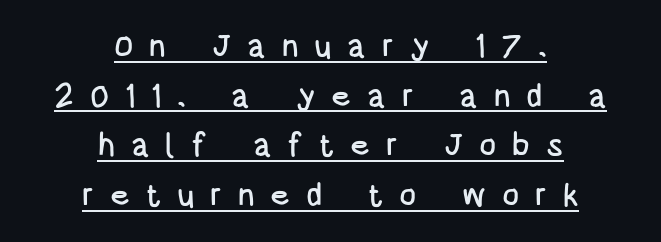
Q: Is the text italic (slanted)? A: No, it is upright.
Q: Is the typeface a serif or a sans-serif typeface? A: Sans-serif.
Q: Is the text underlined? A: Yes.
Q: How is the paragraph aligned? A: Centered.
Q: Is the spacing between letters normal or unusually wide? A: Unusually wide.
Q: Is the spacing between lines tight, normal or loose? A: Normal.
Q: Width (condensed, normal, or wide)? A: Condensed.
Q: Stroke contrast? A: Low.
Q: x-height? A: Large.
Q: Monospaced? A: No.
